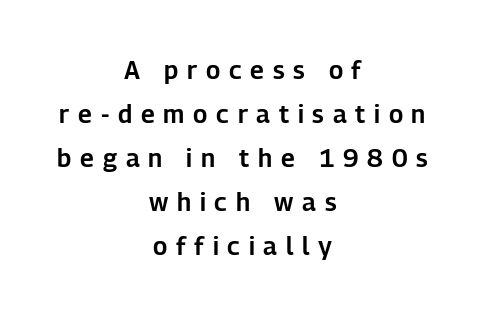
Q: Is the text italic (slanted)? A: No, it is upright.
Q: Is the text underlined? A: No.
Q: How is the paragraph aligned? A: Centered.
Q: Is the spacing between letters normal or unusually wide? A: Unusually wide.
